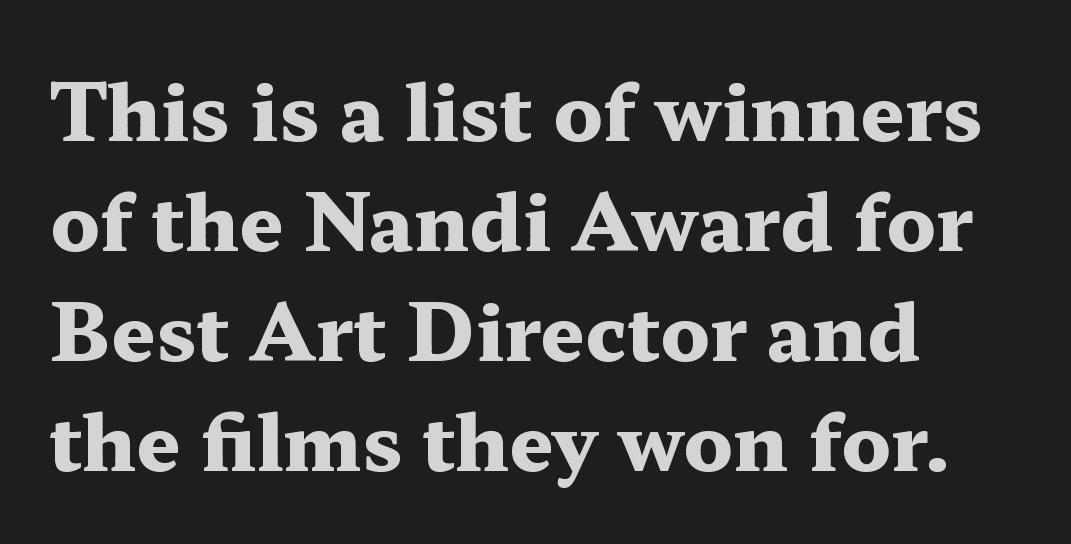
{"serif": "yes", "italic": "no", "bold": "yes", "weight": "heavy", "width": "wide", "stroke_contrast": "medium", "x_height": "medium", "monospaced": "no", "underline": "no", "align": "left", "line_spacing": "normal", "line_spacing_ratio": 1.41, "letter_spacing": "normal", "letter_spacing_em": 0.0, "glyph_px": 78}
